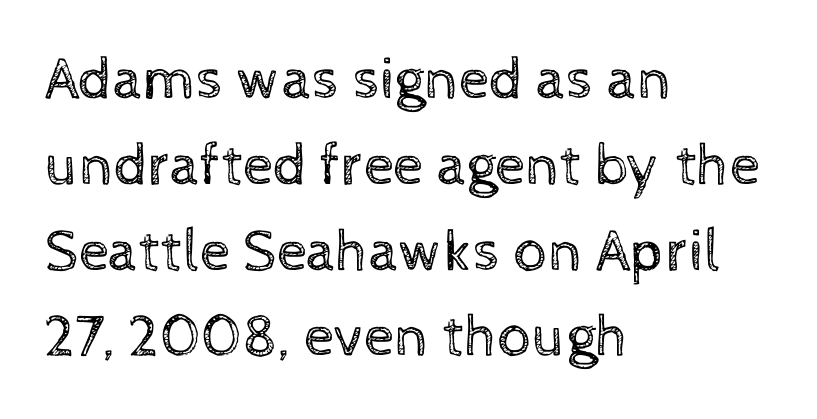
The image shows 60 px regular-weight type, upright; set left-aligned, normal line spacing (1.43x), normal letter spacing, not underlined; a medium x-height.
